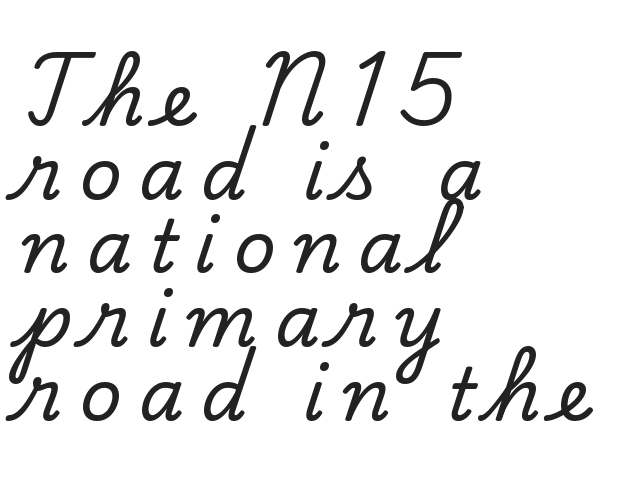
The image shows 73 px serif type; set left-aligned, tight line spacing (1.01x), unusually wide letter spacing (+0.23 em), not underlined; low stroke contrast and a small x-height.
